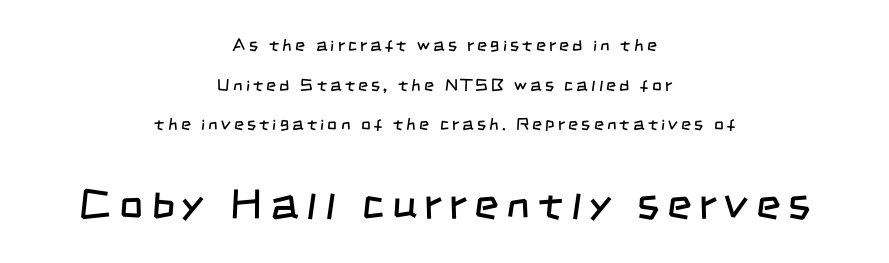
A student would notice the bottom passage is typeset larger than what precedes it. The space directly below the letters is spotless. Unbolded letterforms with no extra heft. Quick note: interline space is abundant.
